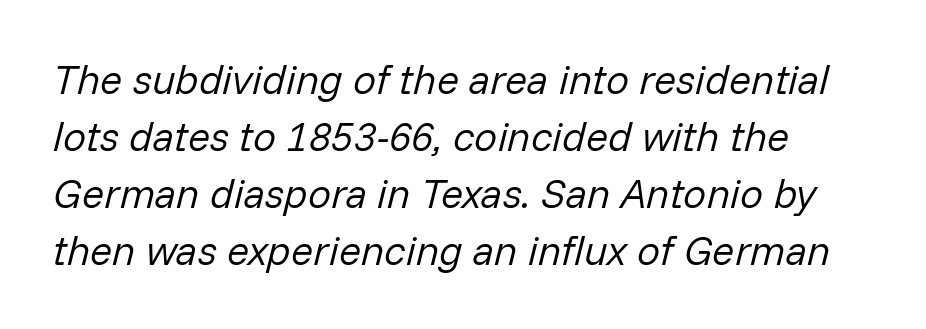
Does extra space separate the letters? No, they use regular spacing. Would a proofreader flag this as italicized? Yes. Glance below the letters and you will spot only blank space. The typeface has the unassuming heft of standard copy or less. If you measured baseline to baseline, you'd find a middling distance. If you drew a ruler down the left edge, every line would touch it.
